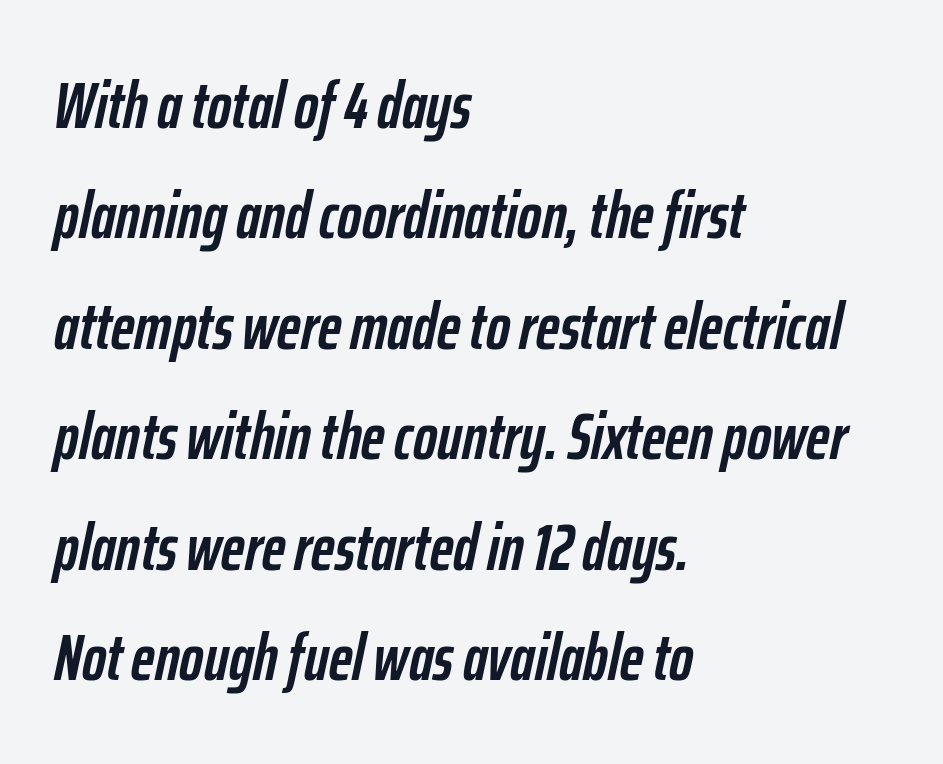
{"italic": "yes", "lean": "right", "slant_degrees": 12, "bold": "yes", "weight": "semibold", "width": "condensed", "stroke_contrast": "low", "x_height": "medium", "monospaced": "no", "underline": "no", "align": "left", "line_spacing": "normal", "line_spacing_ratio": 1.7, "letter_spacing": "normal", "letter_spacing_em": 0.0, "glyph_px": 65}
